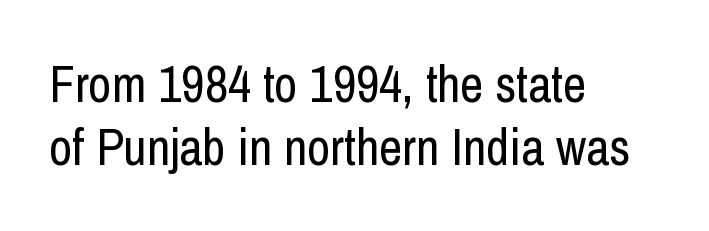
The image shows 51 px regular-weight, condensed sans-serif type, upright; set left-aligned, line spacing 1.24x, normal letter spacing, not underlined; low stroke contrast and a medium x-height.
